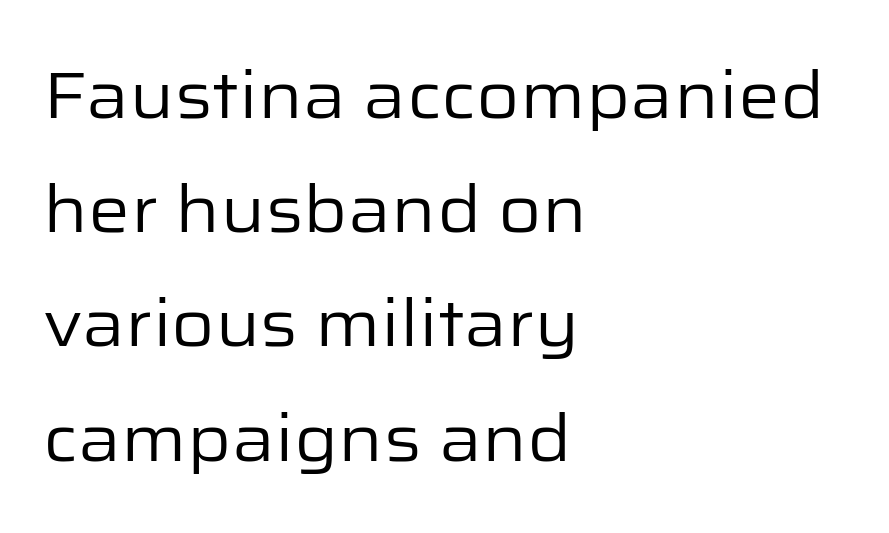
The image shows 66 px regular-weight sans-serif type, upright; set left-aligned, line spacing 1.73x, normal letter spacing, not underlined; low stroke contrast and a medium x-height.
